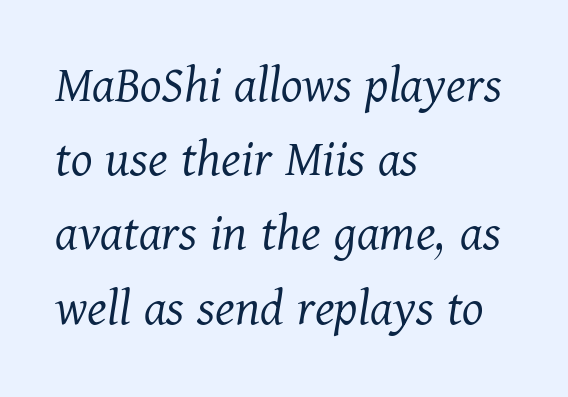
The image shows 55 px light serif type, italic (leaning right); set left-aligned, normal line spacing (1.35x), normal letter spacing, not underlined; medium stroke contrast and a medium x-height.
